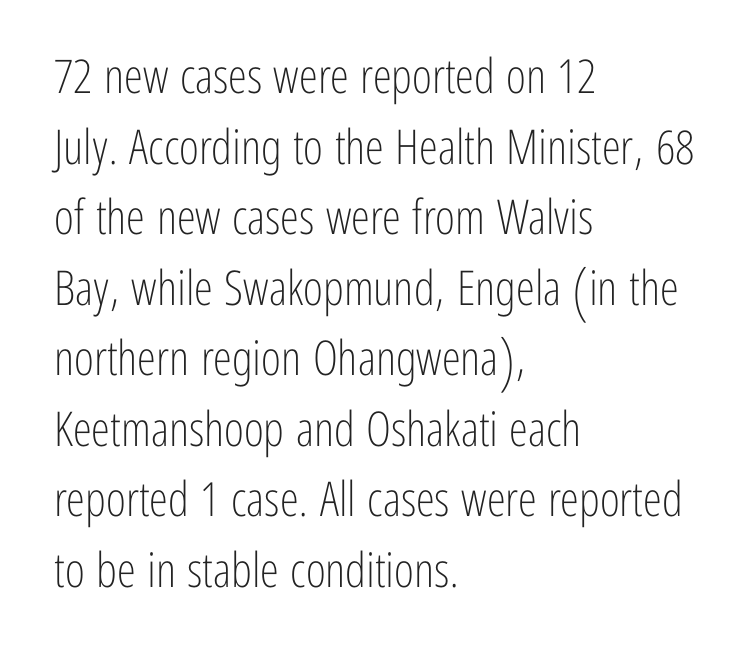
{"serif": "no", "italic": "no", "bold": "no", "weight": "light", "width": "condensed", "stroke_contrast": "low", "x_height": "medium", "monospaced": "no", "underline": "no", "align": "left", "line_spacing": "normal", "line_spacing_ratio": 1.47, "letter_spacing": "normal", "letter_spacing_em": 0.0, "glyph_px": 48}
